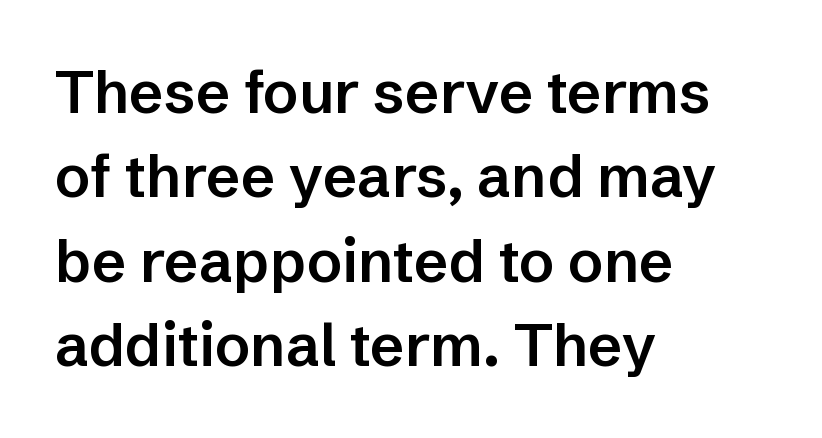
{"serif": "no", "italic": "no", "bold": "semi", "weight": "semibold", "width": "normal", "stroke_contrast": "low", "x_height": "medium", "monospaced": "no", "underline": "no", "align": "left", "line_spacing": "normal", "line_spacing_ratio": 1.43, "letter_spacing": "normal", "letter_spacing_em": 0.0, "glyph_px": 59}
